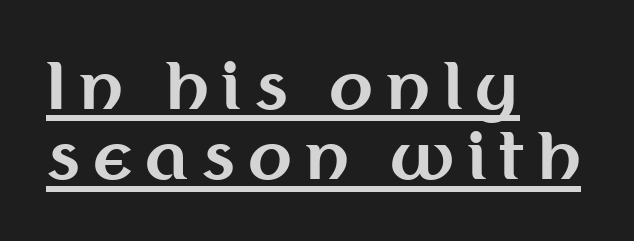
The leading is snug, giving the passage a crowded texture. The gaps between neighbouring characters are conspicuously large. The face used here is proportionally spaced, like ordinary book or web type. Is there any slant? The stems are plumb.
